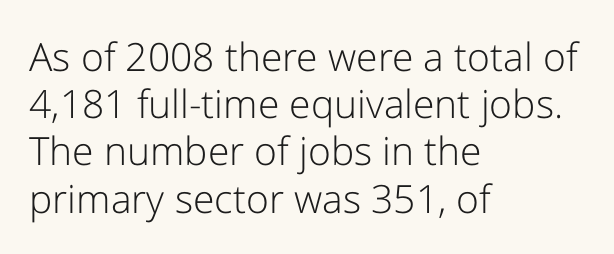
Q: Is the text bold? A: No.
Q: Is the text italic (slanted)? A: No, it is upright.
Q: Is the typeface a serif or a sans-serif typeface? A: Sans-serif.
Q: Is the text underlined? A: No.
Q: How is the paragraph aligned? A: Left-aligned.
Q: Is the spacing between letters normal or unusually wide? A: Normal.
Q: Width (condensed, normal, or wide)? A: Normal.
Q: Stroke contrast? A: Low.
Q: x-height? A: Medium.
Q: Monospaced? A: No.
